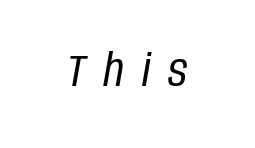
{"italic": "yes", "lean": "right", "slant_degrees": 10, "bold": "no", "weight": "regular", "width": "condensed", "stroke_contrast": "low", "x_height": "large", "monospaced": "no", "underline": "no", "letter_spacing": "wide", "letter_spacing_em": 0.4, "glyph_px": 44}
